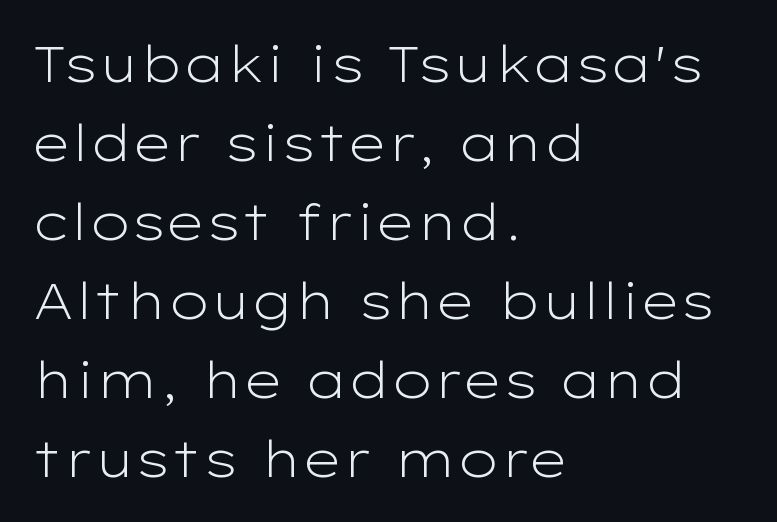
{"serif": "no", "italic": "no", "bold": "no", "weight": "light", "width": "wide", "stroke_contrast": "low", "x_height": "medium", "monospaced": "no", "underline": "no", "align": "left", "line_spacing": "normal", "line_spacing_ratio": 1.58, "letter_spacing": "normal", "letter_spacing_em": 0.0, "glyph_px": 50}
